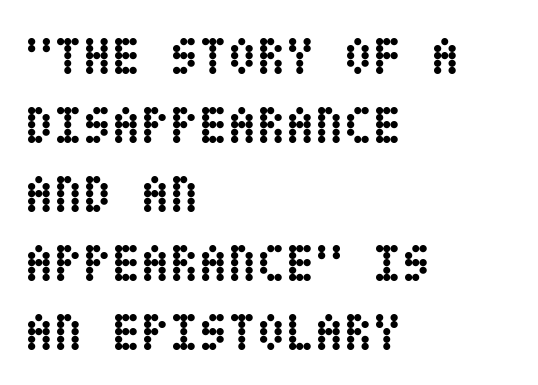
The image shows 53 px semibold, condensed type, upright; set left-aligned, normal line spacing (1.3x), normal letter spacing, not underlined; low stroke contrast and a large x-height.
